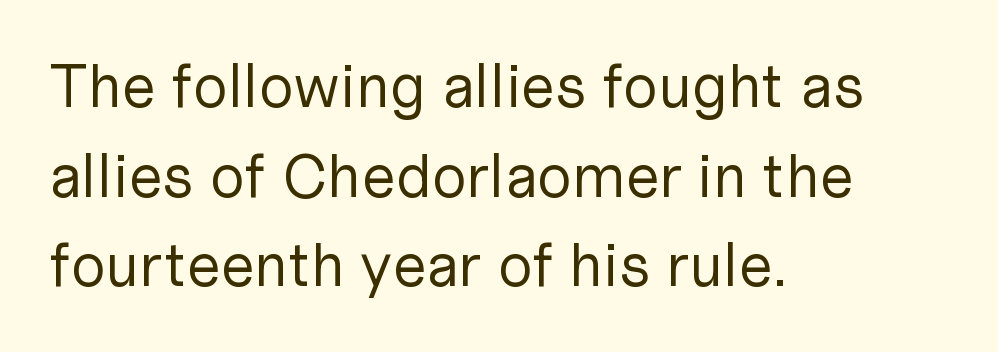
{"serif": "no", "italic": "no", "bold": "no", "weight": "regular", "width": "normal", "stroke_contrast": "low", "x_height": "medium", "monospaced": "no", "underline": "no", "align": "left", "line_spacing": "normal", "line_spacing_ratio": 1.47, "letter_spacing": "normal", "letter_spacing_em": 0.0, "glyph_px": 61}
